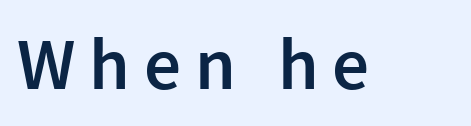
The image shows 73 px semibold sans-serif type, upright; set not underlined; a medium x-height.
